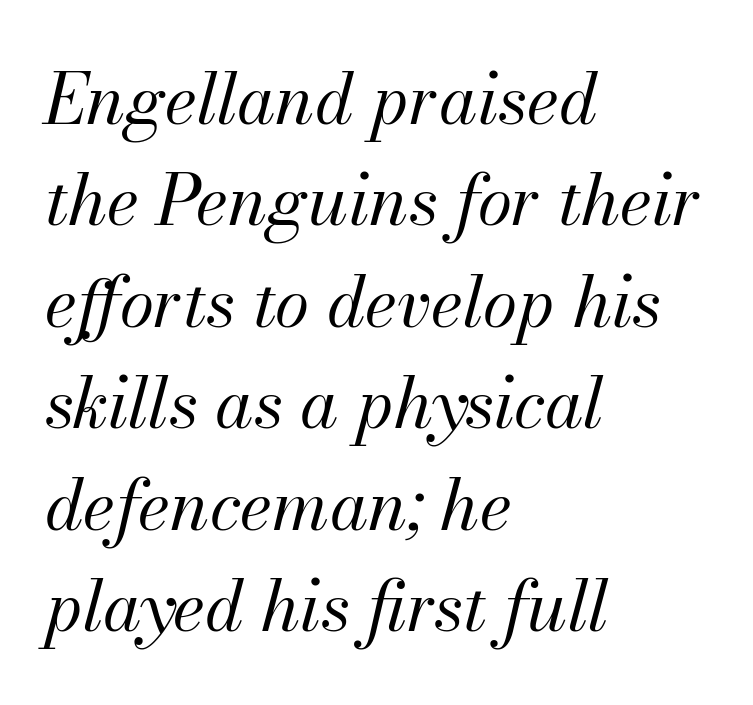
Q: Is the text bold? A: No.
Q: Is the text italic (slanted)? A: Yes, it leans right by about 13 degrees.
Q: Is the text underlined? A: No.
Q: How is the paragraph aligned? A: Left-aligned.
Q: Is the spacing between letters normal or unusually wide? A: Normal.
Q: Is the spacing between lines tight, normal or loose? A: Normal.
Q: Width (condensed, normal, or wide)? A: Normal.
Q: Stroke contrast? A: Medium.
Q: x-height? A: Small.
Q: Monospaced? A: No.
